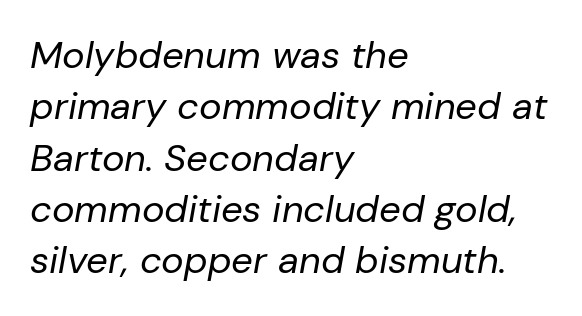
{"italic": "yes", "lean": "right", "slant_degrees": 10, "bold": "no", "weight": "regular", "width": "normal", "stroke_contrast": "low", "x_height": "medium", "monospaced": "no", "underline": "no", "align": "left", "line_spacing": "normal", "line_spacing_ratio": 1.35, "letter_spacing": "normal", "letter_spacing_em": 0.0, "glyph_px": 38}
